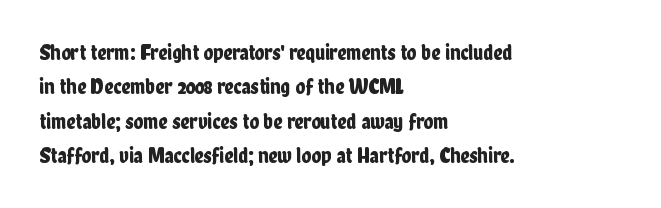
The image shows 22 px text type, upright; set left-aligned, normal line spacing (1.56x), normal letter spacing, not underlined.
